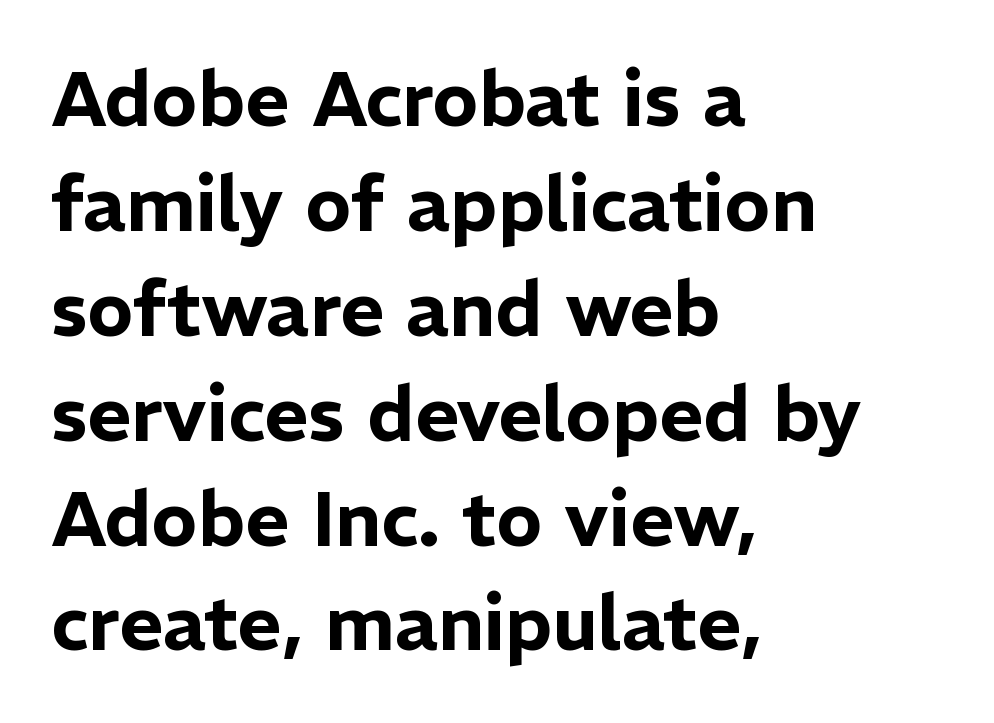
{"serif": "no", "italic": "no", "width": "normal", "stroke_contrast": "low", "x_height": "medium", "monospaced": "no", "underline": "no", "align": "left", "line_spacing": "normal", "line_spacing_ratio": 1.38, "letter_spacing": "normal", "letter_spacing_em": 0.0, "glyph_px": 76}
